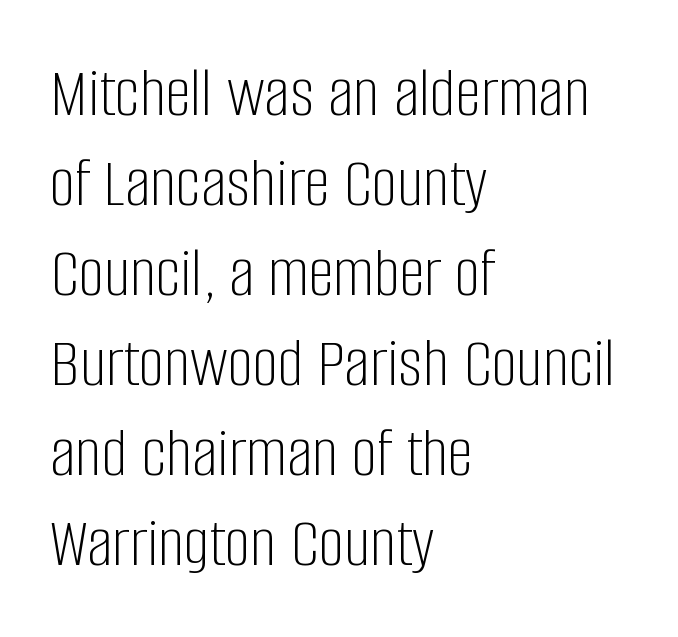
Q: Is the text bold? A: No.
Q: Is the text italic (slanted)? A: No, it is upright.
Q: Is the typeface a serif or a sans-serif typeface? A: Sans-serif.
Q: Is the text underlined? A: No.
Q: How is the paragraph aligned? A: Left-aligned.
Q: Is the spacing between letters normal or unusually wide? A: Normal.
Q: Is the spacing between lines tight, normal or loose? A: Normal.
Q: Width (condensed, normal, or wide)? A: Condensed.
Q: Stroke contrast? A: Low.
Q: x-height? A: Large.
Q: Monospaced? A: No.
